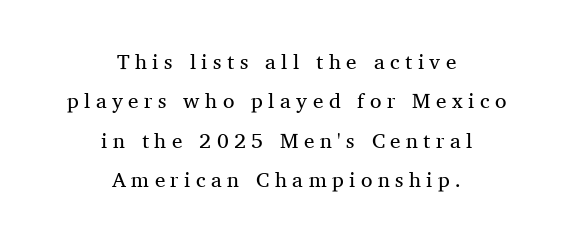
{"italic": "no", "bold": "no", "underline": "no", "align": "center", "line_spacing_ratio": 1.87, "letter_spacing": "wide", "letter_spacing_em": 0.26, "glyph_px": 21}
